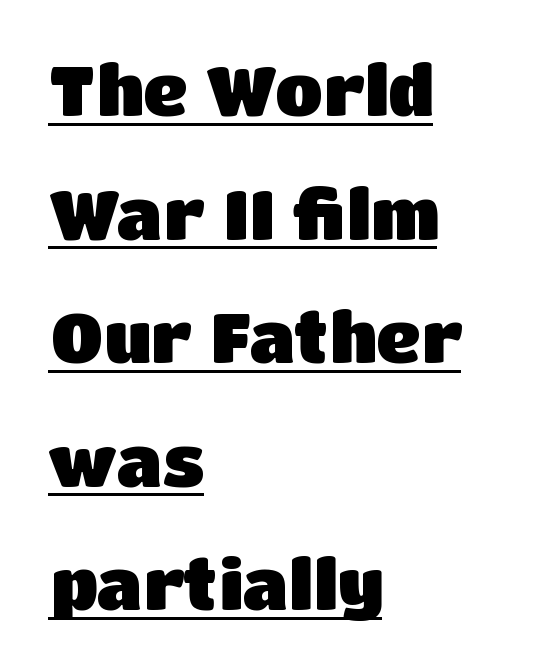
Leftover space on each line is placed entirely after the last word. Unlike a traditional serif, this face leaves its strokes unadorned. Proportional: the letters do not fall into vertical columns. Spacing between characters is what you'd get straight out of the box. Unlike italic type, these characters show no tilt at all. Underlined type.
